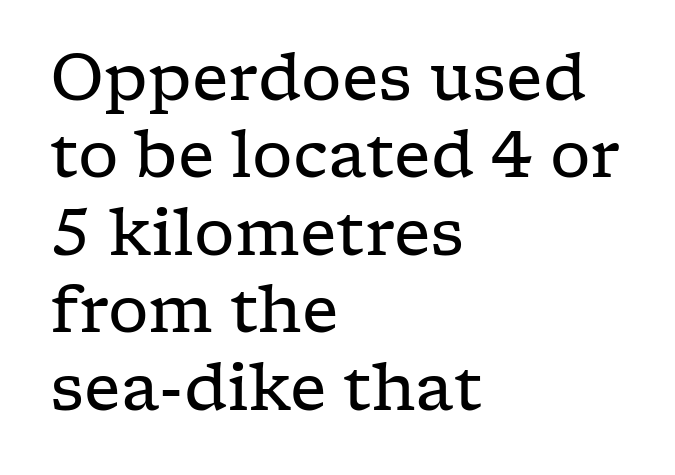
You can tell from the footed stems that serif type was used. The passage is arranged the way most books set body copy — flush left. Each word holds together tightly as a unit, with standard inter-letter gaps. Italic: no, the glyphs are upright roman. Only glyphs here, with clear space below each row. A typesetter would call this proportional, since set widths differ per character.
